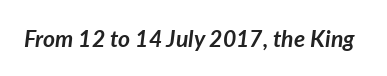
Clear beneath every line of the passage. As a designer I'd log this as weight 700, bold. Characters are canted at an angle relative to the baseline's perpendicular. How are the letters spaced? Ordinarily, with no added tracking.
